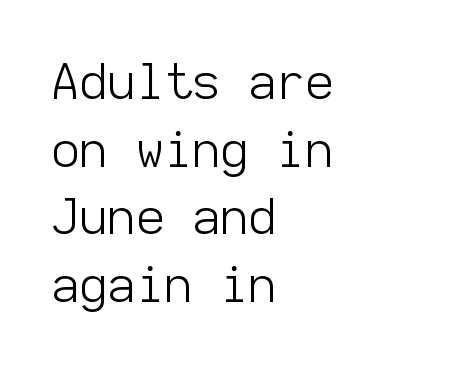
{"serif": "no", "italic": "no", "bold": "no", "weight": "light", "width": "normal", "stroke_contrast": "low", "x_height": "medium", "monospaced": "yes", "underline": "no", "align": "left", "line_spacing": "normal", "line_spacing_ratio": 1.38, "letter_spacing": "normal", "letter_spacing_em": 0.0, "glyph_px": 49}
